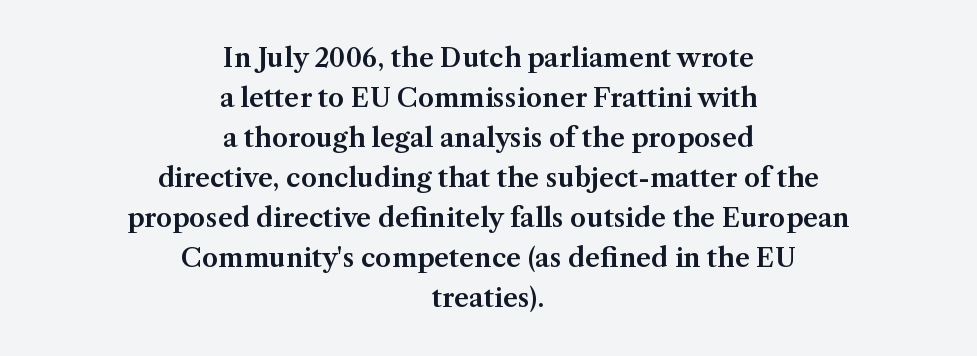
Q: Is the text italic (slanted)? A: No, it is upright.
Q: Is the text underlined? A: No.
Q: How is the paragraph aligned? A: Centered.
Q: Is the spacing between letters normal or unusually wide? A: Normal.
Q: Is the spacing between lines tight, normal or loose? A: Normal.
